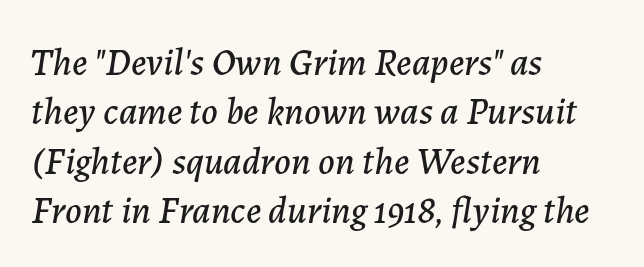
Caption: multi-line text, flush left, ragged right. Would a proofreader flag this as italicized? Yes. Think of a printed novel: that variable character pitch is what you see here. The designer left line spacing at the default. Descenders hang freely into open space.
